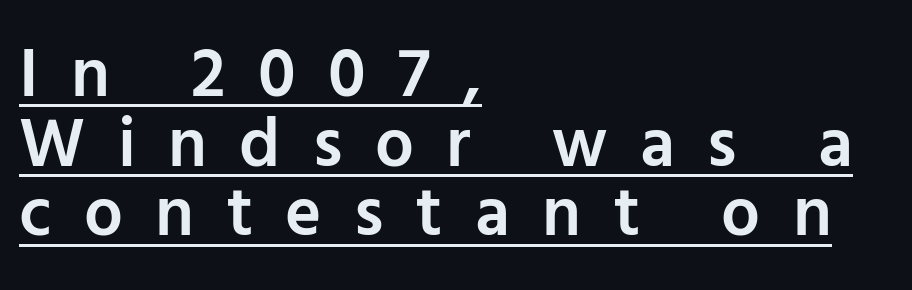
The image shows 69 px semibold sans-serif type, upright; set left-aligned, tight line spacing (1.01x), unusually wide letter spacing (+0.47 em), underlined; low stroke contrast and a medium x-height.
